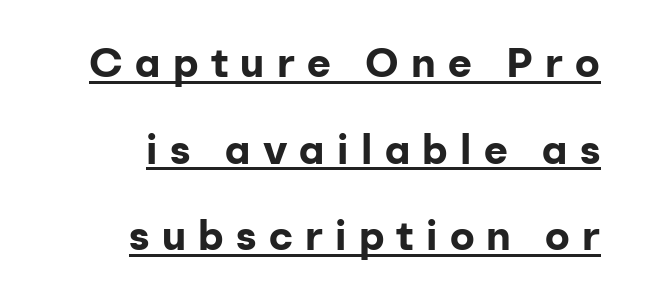
The image shows 41 px bold sans-serif type, upright; set right-aligned, loose line spacing (2.11x), unusually wide letter spacing (+0.3 em), underlined; low stroke contrast and a medium x-height.
